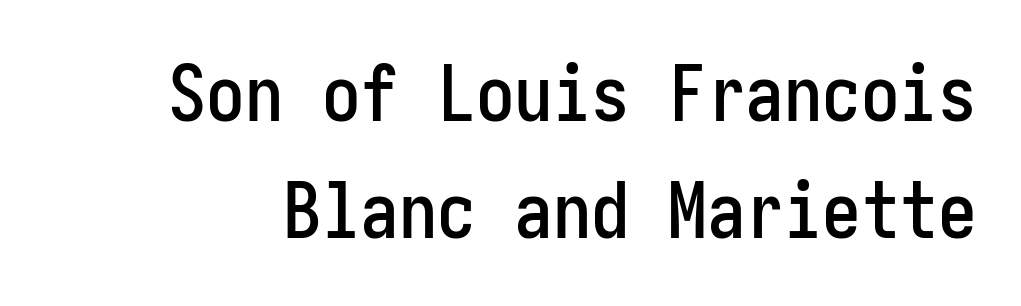
Q: Is the text italic (slanted)? A: No, it is upright.
Q: Is the typeface a serif or a sans-serif typeface? A: Sans-serif.
Q: Is the text underlined? A: No.
Q: Is the spacing between letters normal or unusually wide? A: Normal.
Q: Is the spacing between lines tight, normal or loose? A: Normal.
Q: Width (condensed, normal, or wide)? A: Condensed.
Q: Stroke contrast? A: Low.
Q: x-height? A: Medium.
